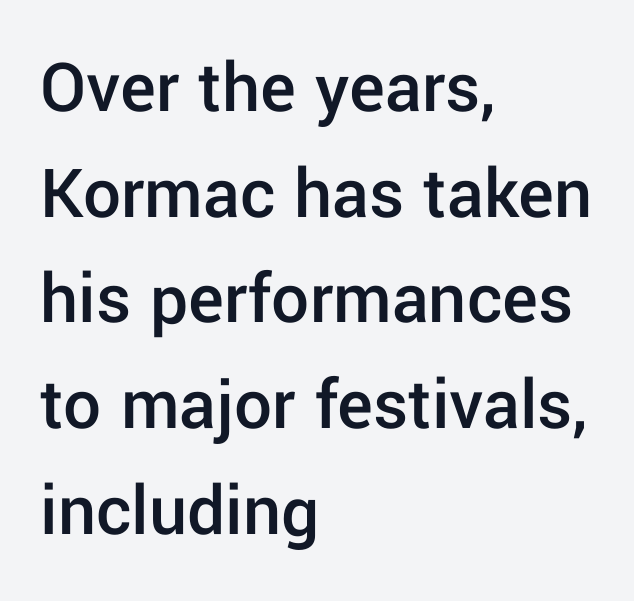
The text block is weighted toward the left margin, trailing off unevenly rightward. Style check: upright. I'd call this a sans setting — the letters go barefoot. The rendering uses a semibold face; strokes are thickened but not to full bold. The space directly below the letters is spotless. Each letter keeps its own natural width here, so spacing adapts to shape.
